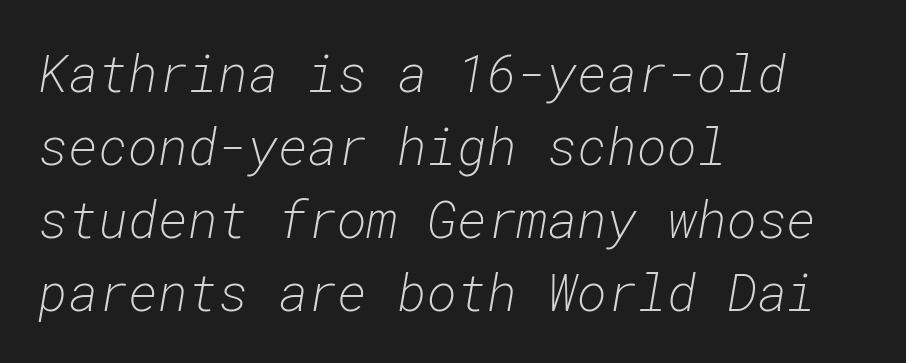
{"italic": "yes", "lean": "right", "slant_degrees": 10, "bold": "no", "weight": "light", "width": "normal", "stroke_contrast": "low", "x_height": "medium", "monospaced": "yes", "underline": "no", "align": "left", "line_spacing": "normal", "line_spacing_ratio": 1.43, "letter_spacing": "normal", "letter_spacing_em": 0.0, "glyph_px": 51}
